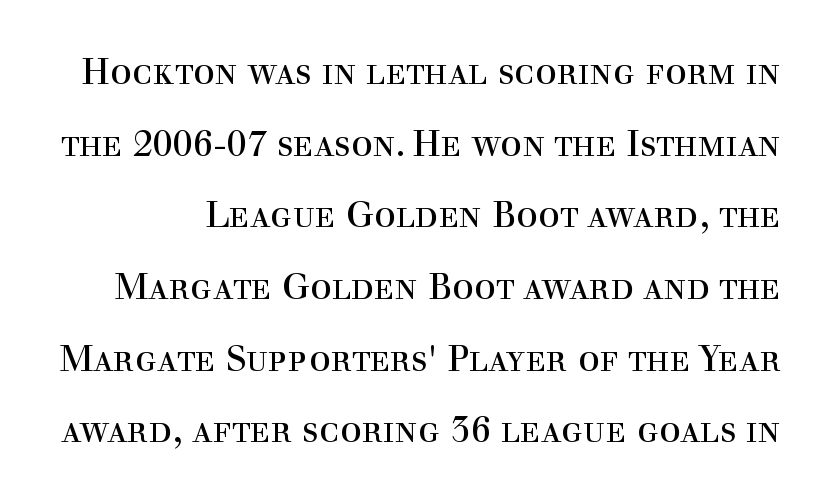
The image shows 36 px regular-weight serif type, upright; set loose line spacing (1.99x), normal letter spacing, not underlined; a medium x-height.
